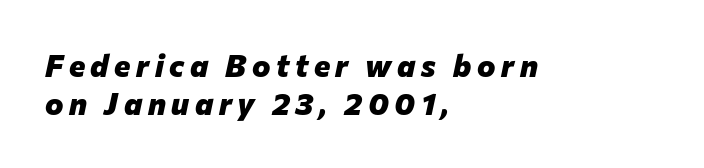
The image shows 31 px heavy type, italic (leaning right); set left-aligned, line spacing 1.24x, not underlined; low stroke contrast and a medium x-height.
